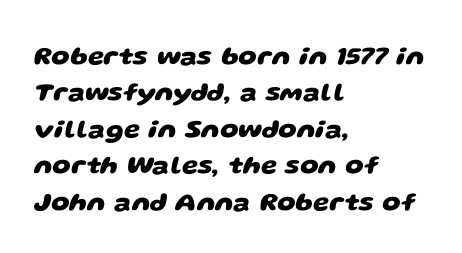
The image shows 26 px bold type; set left-aligned, normal line spacing (1.4x), normal letter spacing, not underlined.
